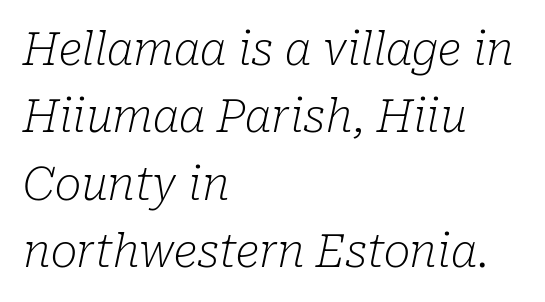
The image shows 45 px light serif type, italic (leaning right); set left-aligned, normal line spacing (1.5x), normal letter spacing, not underlined; low stroke contrast and a medium x-height.
